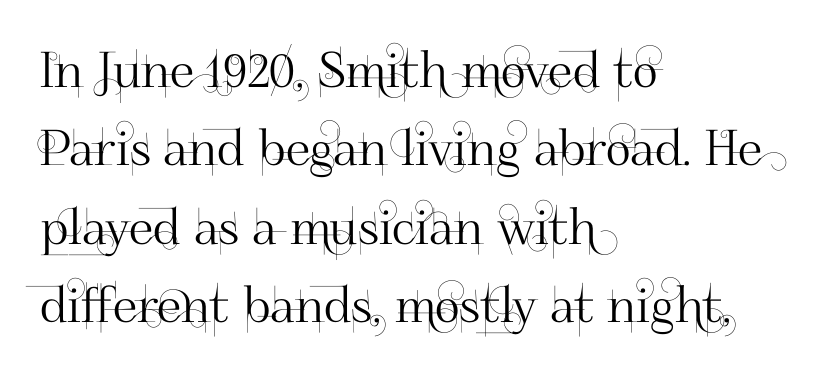
Q: Is the text italic (slanted)? A: No, it is upright.
Q: Is the typeface a serif or a sans-serif typeface? A: Sans-serif.
Q: Is the text underlined? A: No.
Q: How is the paragraph aligned? A: Left-aligned.
Q: Is the spacing between letters normal or unusually wide? A: Normal.
Q: Is the spacing between lines tight, normal or loose? A: Normal.
Q: Width (condensed, normal, or wide)? A: Normal.
Q: Stroke contrast? A: High.
Q: x-height? A: Small.
Q: Monospaced? A: No.
